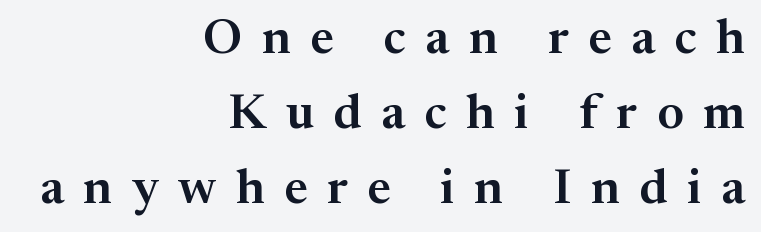
{"serif": "yes", "italic": "no", "width": "normal", "stroke_contrast": "medium", "x_height": "medium", "monospaced": "no", "underline": "no", "align": "right", "line_spacing": "normal", "line_spacing_ratio": 1.53, "letter_spacing": "wide", "letter_spacing_em": 0.4, "glyph_px": 49}
